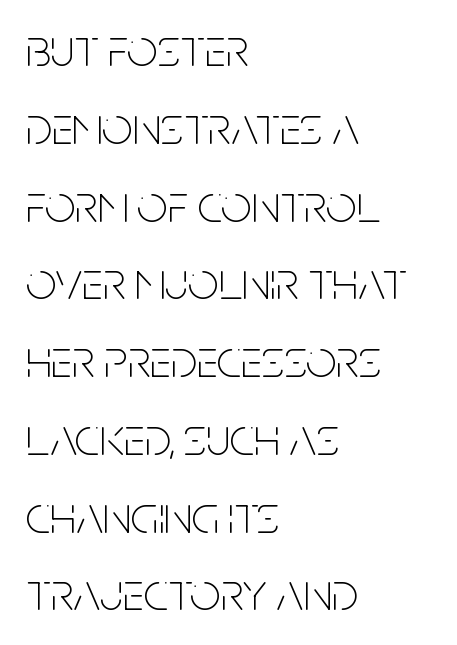
The image shows 54 px thin, condensed sans-serif type, upright; set left-aligned, normal line spacing (1.44x), normal letter spacing, not underlined; low stroke contrast and a large x-height.
